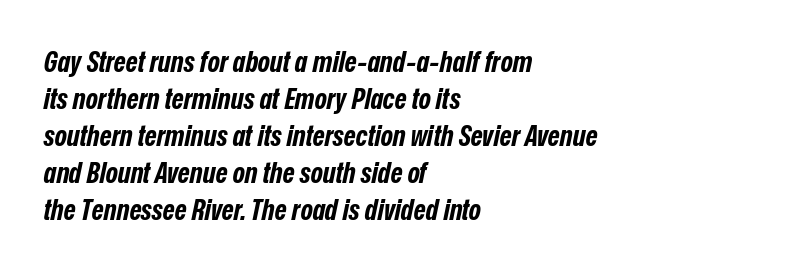
The image shows 29 px bold, condensed type, italic (leaning right); set left-aligned, normal line spacing (1.28x), normal letter spacing, not underlined; low stroke contrast and a medium x-height.
